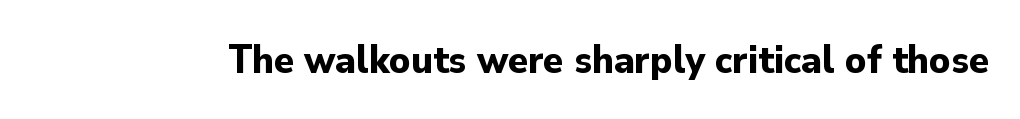
The image shows 41 px bold sans-serif type, upright; set normal letter spacing, not underlined; low stroke contrast and a small x-height.
